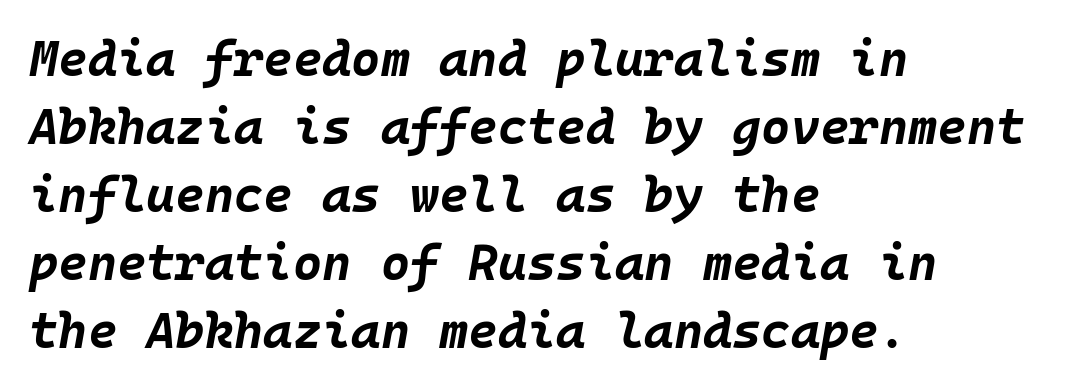
Here the designer chose a console-style face with uniform glyph widths. The zone under the glyphs is completely vacant. Does extra space separate the letters? No, they use regular spacing. Plenty of ink on the page — the face is bold. Italic: yes, the glyphs are oblique. Quick note: interline space is typical.
